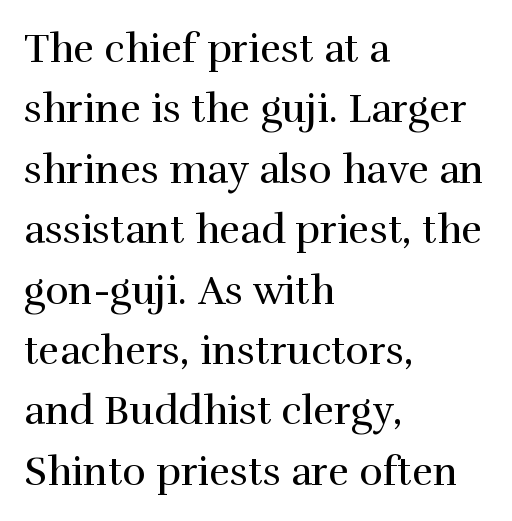
Q: Is the text bold? A: No.
Q: Is the text italic (slanted)? A: No, it is upright.
Q: Is the typeface a serif or a sans-serif typeface? A: Serif.
Q: Is the text underlined? A: No.
Q: How is the paragraph aligned? A: Left-aligned.
Q: Is the spacing between letters normal or unusually wide? A: Normal.
Q: Is the spacing between lines tight, normal or loose? A: Normal.
Q: Width (condensed, normal, or wide)? A: Normal.
Q: Stroke contrast? A: High.
Q: x-height? A: Medium.
Q: Monospaced? A: No.
